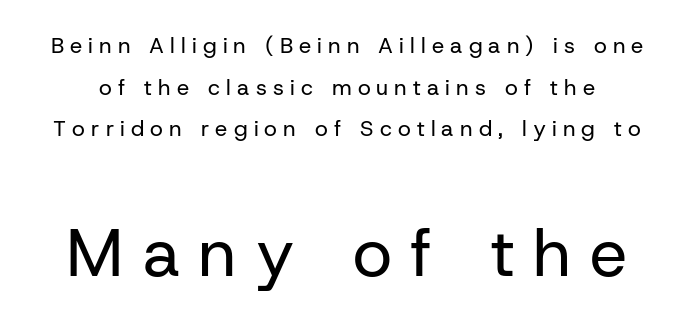
The baseline area is clear. What stands out about the letter spacing? Its width — letters are far apart. The face looks like a standard text weight, possibly lighter. The glyphs in this specimen are sans serif. Rendered with straight, roman letterforms.
